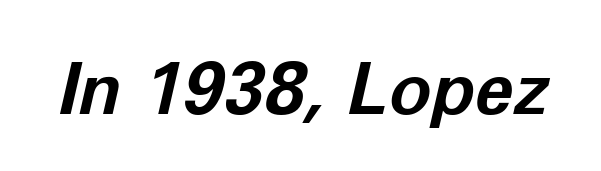
{"italic": "yes", "lean": "right", "slant_degrees": 12, "bold": "yes", "weight": "bold", "width": "normal", "stroke_contrast": "low", "x_height": "medium", "monospaced": "no", "underline": "no", "letter_spacing": "normal", "letter_spacing_em": 0.0, "glyph_px": 71}
